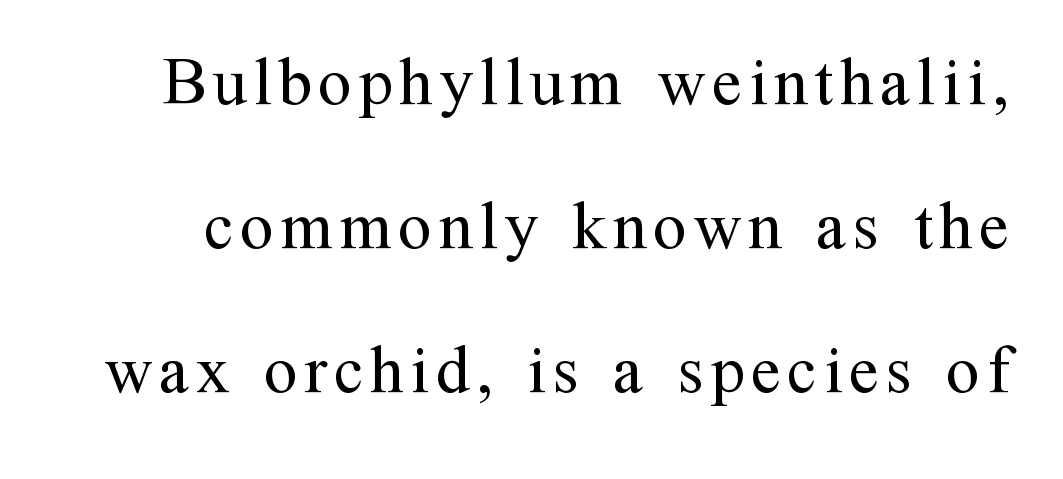
{"serif": "yes", "italic": "no", "bold": "no", "weight": "regular", "width": "normal", "stroke_contrast": "medium", "x_height": "medium", "monospaced": "no", "underline": "no", "line_spacing": "loose", "line_spacing_ratio": 2.15, "glyph_px": 67}
